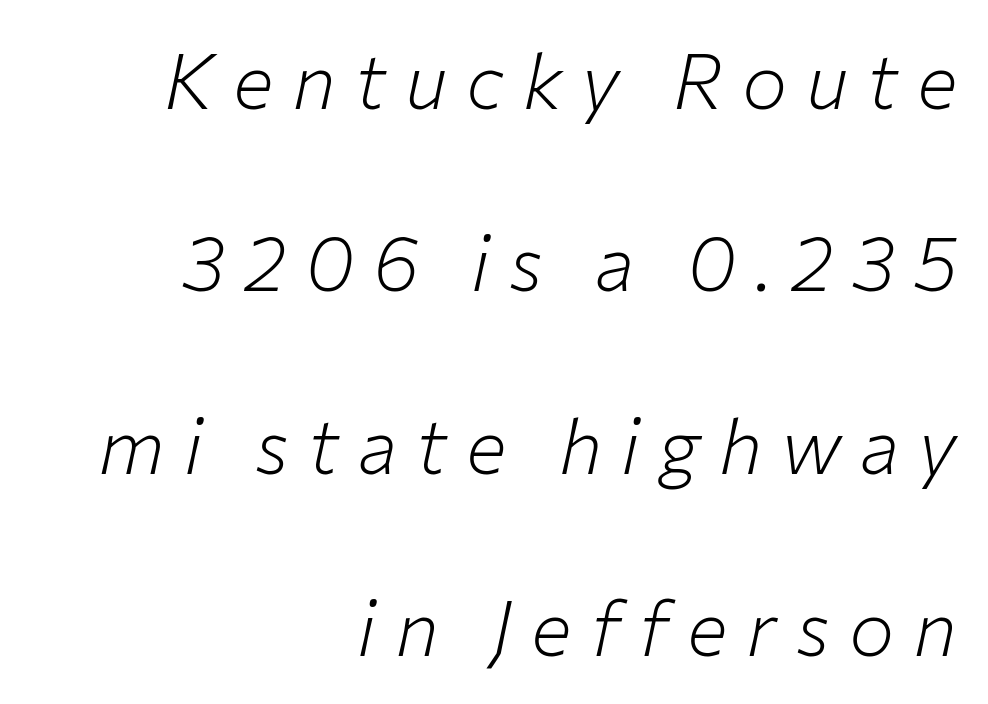
The image shows 76 px light type, italic (leaning right); set right-aligned, loose line spacing (2.4x), unusually wide letter spacing (+0.25 em), not underlined; low stroke contrast and a medium x-height.
